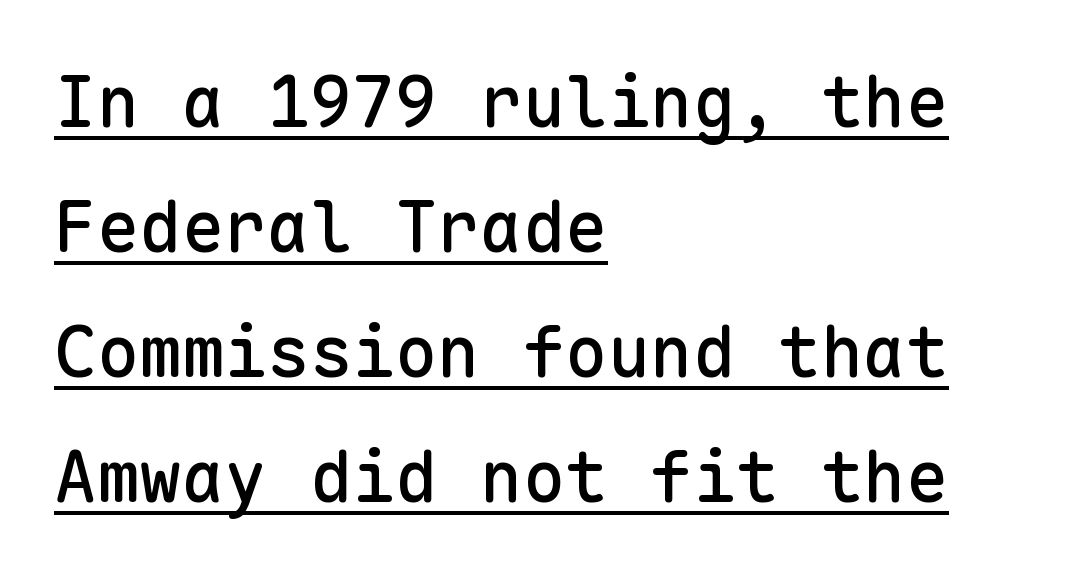
The image shows 71 px sans-serif type, upright, monospaced; set left-aligned, line spacing 1.76x, normal letter spacing, underlined; low stroke contrast and a medium x-height.
